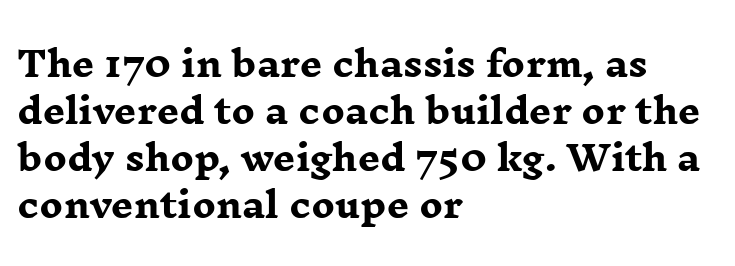
The image shows 35 px heavy, wide serif type, upright; set left-aligned, normal line spacing (1.34x), normal letter spacing, not underlined; low stroke contrast and a medium x-height.
